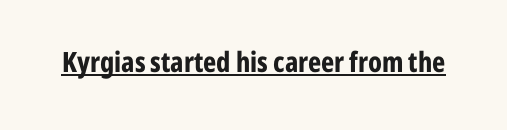
The image shows 28 px bold, condensed sans-serif type, upright; set normal letter spacing, underlined; low stroke contrast and a medium x-height.
